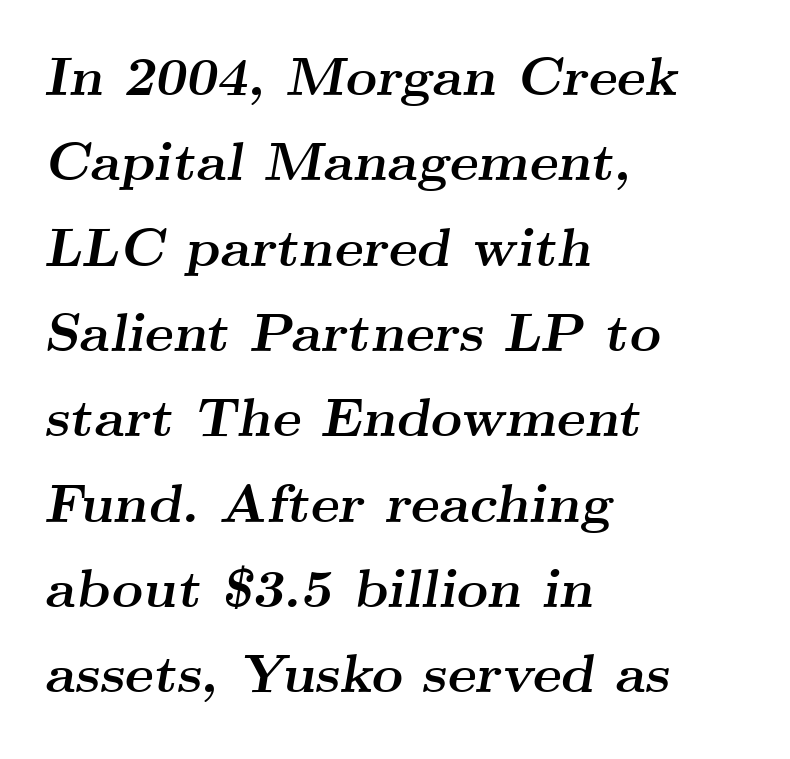
The image shows 54 px semibold, wide serif type, italic (leaning right); set left-aligned, normal line spacing (1.58x), normal letter spacing, not underlined; medium stroke contrast and a small x-height.
